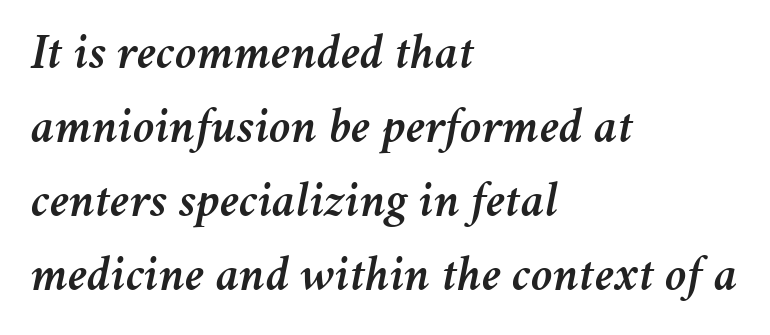
{"italic": "yes", "lean": "right", "slant_degrees": 11, "width": "normal", "stroke_contrast": "medium", "x_height": "medium", "monospaced": "no", "underline": "no", "align": "left", "line_spacing": "normal", "line_spacing_ratio": 1.48, "letter_spacing": "normal", "letter_spacing_em": 0.0, "glyph_px": 50}
